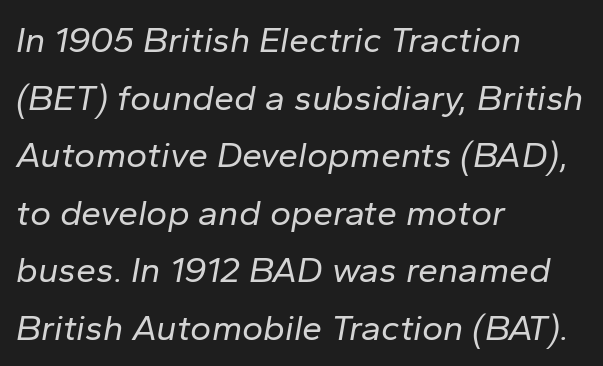
The image shows 36 px regular-weight type, italic (leaning right); set left-aligned, normal line spacing (1.6x), normal letter spacing, not underlined; low stroke contrast and a medium x-height.
